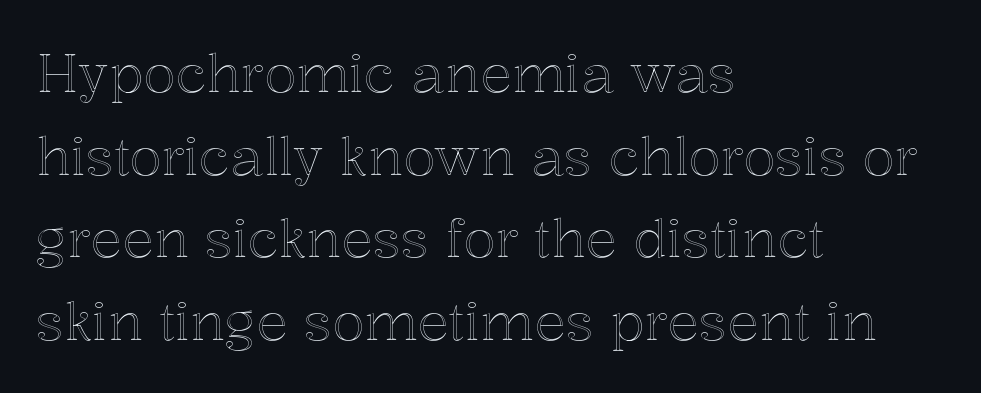
Q: Is the text italic (slanted)? A: No, it is upright.
Q: Is the text underlined? A: No.
Q: How is the paragraph aligned? A: Left-aligned.
Q: Is the spacing between letters normal or unusually wide? A: Normal.
Q: Is the spacing between lines tight, normal or loose? A: Normal.
Q: Width (condensed, normal, or wide)? A: Normal.
Q: x-height? A: Medium.
Q: Monospaced? A: No.
